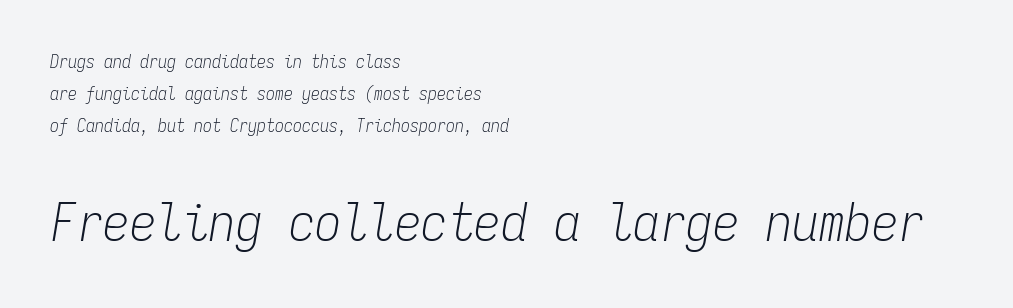
Style check: oblique. Does the bottom block carry the larger type? Yes, it does. This sample uses plain, unmodified letter spacing. The string is rendered with underlining switched off. This sample has the even, mechanical cadence of fixed-width lettering.
